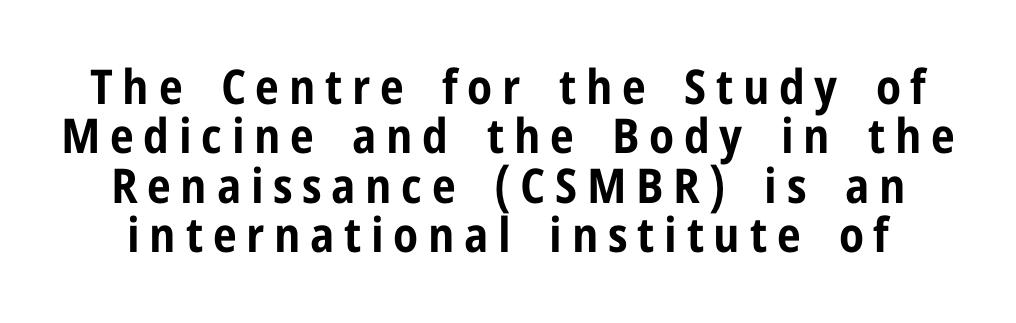
Nope, not italic — everything's standing straight. This rendering features lettering with no underline. Leading is clearly below the norm, producing a dense column. Weight check: bold — yes, fully. Classification — sans serif. Each letter keeps its own natural width here, so spacing adapts to shape.
